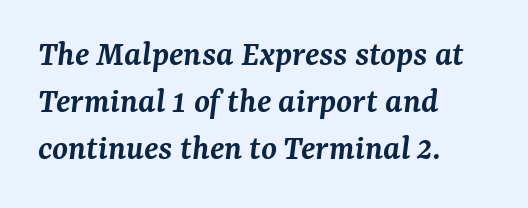
Quick note: interline space is typical. Line beginnings align vertically; line endings do not. Honestly, the letter spacing is just normal — you wouldn't notice it. The typeface chosen for these lines features serifs. Unmarked baselines from the first word to the last.
